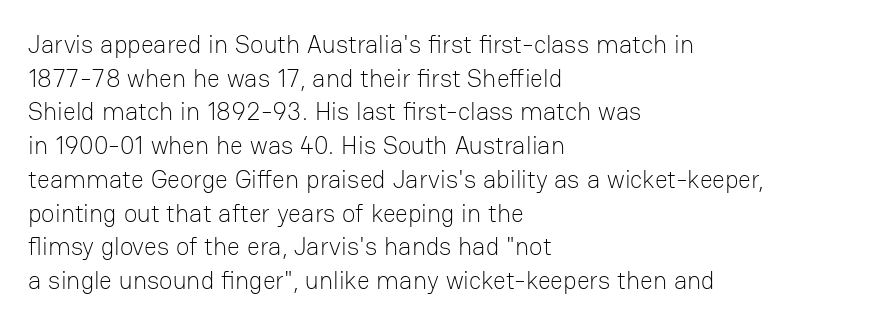
The image shows 25 px text type, upright; set left-aligned, normal line spacing (1.35x), normal letter spacing, not underlined.
